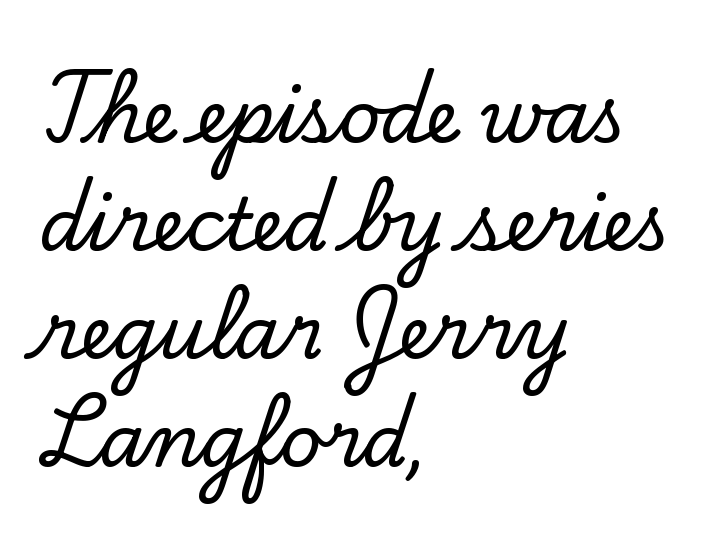
{"serif": "yes", "width": "normal", "stroke_contrast": "low", "x_height": "small", "monospaced": "no", "underline": "no", "align": "left", "line_spacing": "normal", "line_spacing_ratio": 1.5, "letter_spacing": "normal", "letter_spacing_em": 0.0, "glyph_px": 72}
